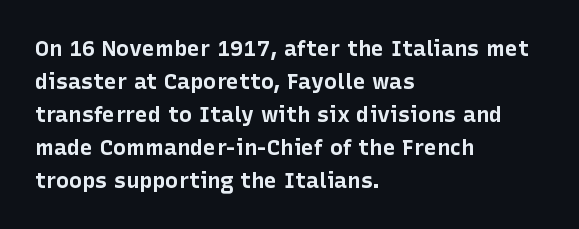
The image shows 22 px bold type, upright; set left-aligned, normal line spacing (1.5x), normal letter spacing, not underlined.
